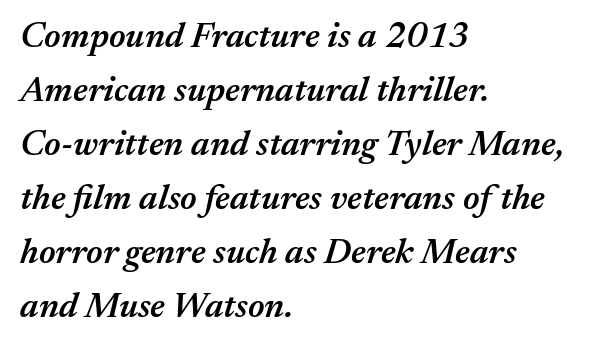
The rendering uses natural spacing where letterforms have individual widths. Posture: slanted. Whoever set this chose a conventional vertical rhythm. This rendering features lettering with no underline. In CSS terms this would be text-align: left. Nobody touched the tracking dial on this one.
